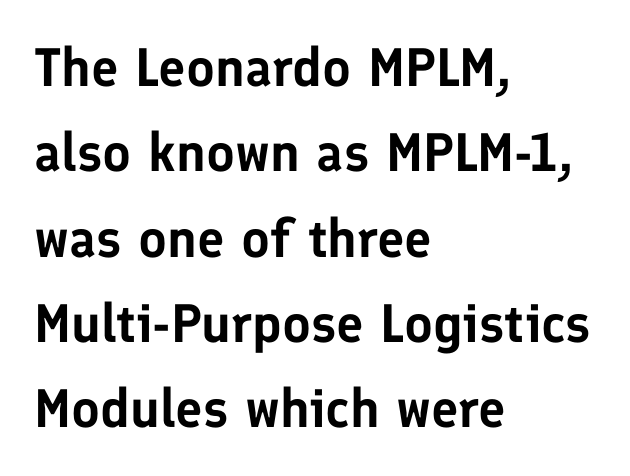
{"serif": "no", "italic": "no", "width": "normal", "stroke_contrast": "low", "x_height": "medium", "monospaced": "no", "underline": "no", "align": "left", "line_spacing": "normal", "line_spacing_ratio": 1.58, "letter_spacing": "normal", "letter_spacing_em": 0.0, "glyph_px": 54}
